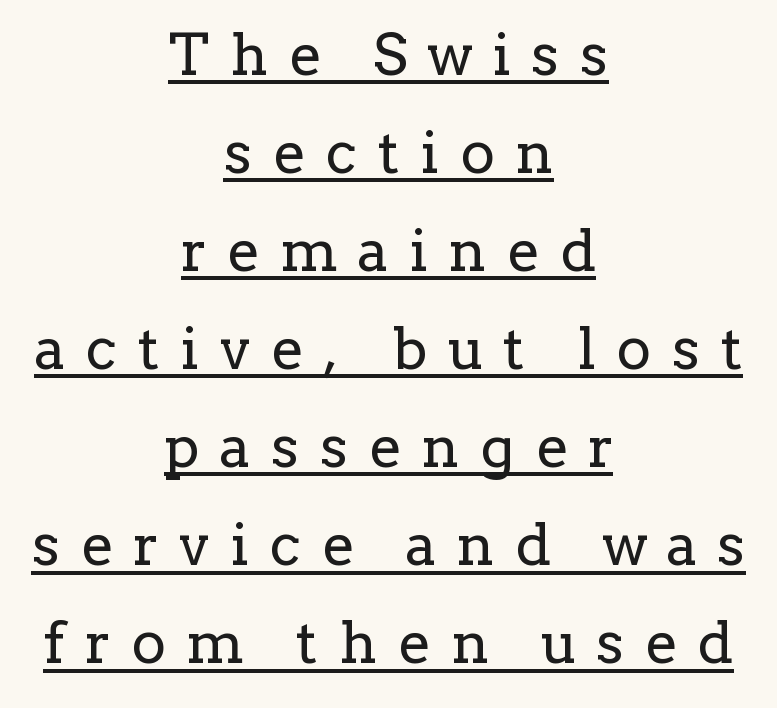
{"serif": "yes", "italic": "no", "bold": "no", "weight": "regular", "width": "normal", "stroke_contrast": "low", "x_height": "medium", "monospaced": "no", "underline": "yes", "align": "center", "line_spacing": "normal", "line_spacing_ratio": 1.69, "letter_spacing": "wide", "letter_spacing_em": 0.36, "glyph_px": 58}
